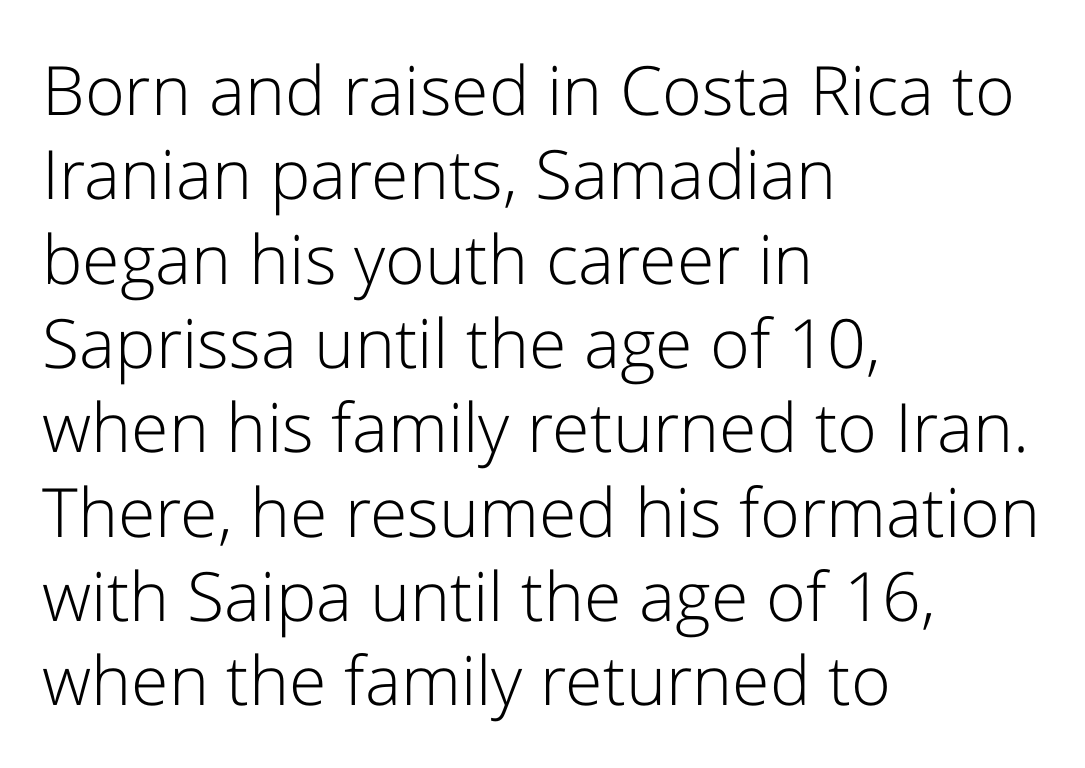
Q: Is the text bold? A: No.
Q: Is the text italic (slanted)? A: No, it is upright.
Q: Is the typeface a serif or a sans-serif typeface? A: Sans-serif.
Q: Is the text underlined? A: No.
Q: How is the paragraph aligned? A: Left-aligned.
Q: Is the spacing between letters normal or unusually wide? A: Normal.
Q: Width (condensed, normal, or wide)? A: Normal.
Q: Stroke contrast? A: Low.
Q: x-height? A: Medium.
Q: Monospaced? A: No.
